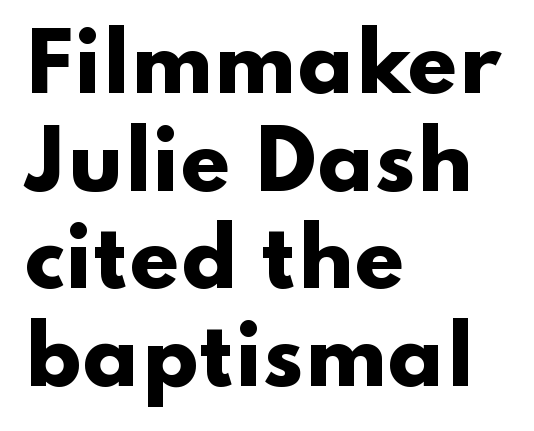
Q: Is the text bold? A: Yes.
Q: Is the text italic (slanted)? A: No, it is upright.
Q: Is the typeface a serif or a sans-serif typeface? A: Sans-serif.
Q: Is the text underlined? A: No.
Q: How is the paragraph aligned? A: Left-aligned.
Q: Is the spacing between letters normal or unusually wide? A: Normal.
Q: Width (condensed, normal, or wide)? A: Wide.
Q: Stroke contrast? A: Low.
Q: x-height? A: Small.
Q: Monospaced? A: No.
